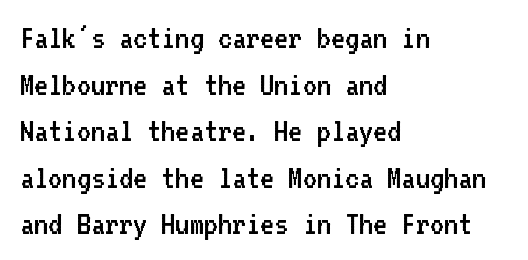
Every character sits straight up, as roman type does. The string is rendered with underlining switched off. Honestly, the letter spacing is just normal — you wouldn't notice it. Here the designer chose a console-style face with uniform glyph widths.
